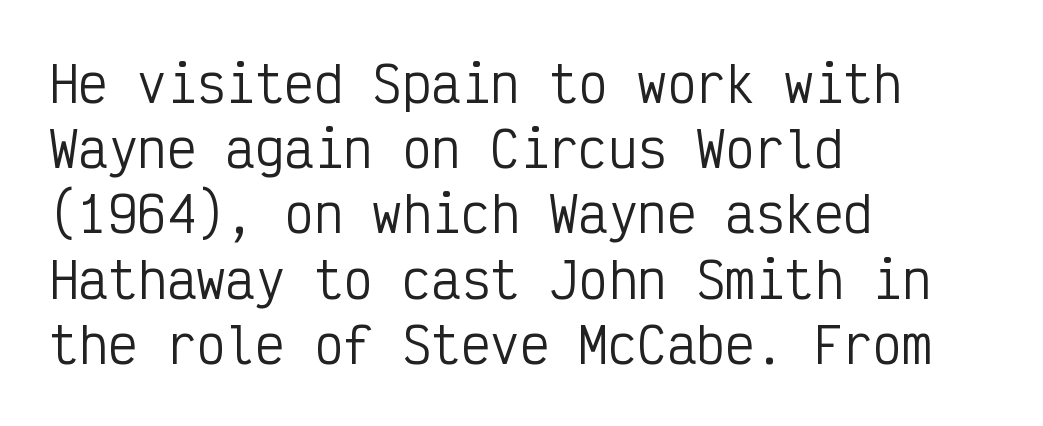
Check where the strokes stop: nothing finishes them off — pure sans. Rendered with straight, roman letterforms. Rule under the text: the space is simply empty. Horizontally, the lines are justified to the leading edge only. Caption: standard tracking, unaltered. Is this a fixed-width face? Yes — each glyph sits in an identical cell.
